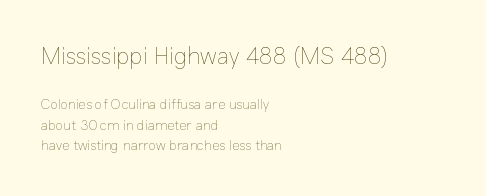
Leading: standard. The setting favours the left margin, as ordinary paragraphs usually do. Notice how the stems are strictly vertical — no italics here. Compare the two chunks: the upper has the greater cap height. Letters rest on an invisible, unmarked baseline.
